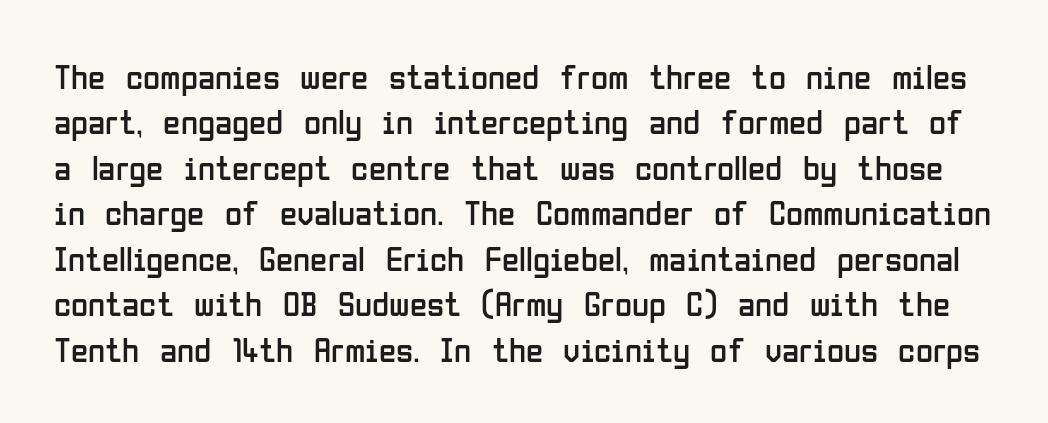
The image shows 35 px regular-weight, condensed sans-serif type, upright; set normal line spacing (1.3x), normal letter spacing, not underlined; low stroke contrast and a medium x-height.
